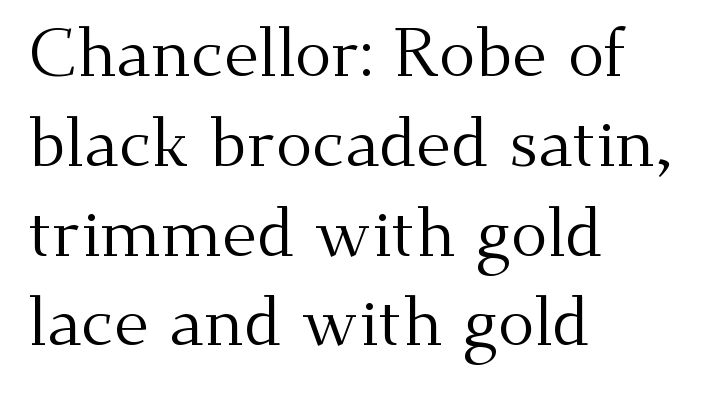
{"serif": "yes", "italic": "no", "bold": "no", "weight": "regular", "width": "normal", "stroke_contrast": "medium", "x_height": "small", "monospaced": "no", "underline": "no", "align": "left", "line_spacing": "normal", "line_spacing_ratio": 1.32, "letter_spacing": "normal", "letter_spacing_em": 0.0, "glyph_px": 68}
